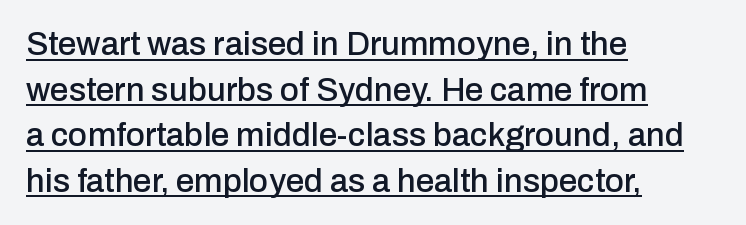
The image shows 33 px sans-serif type, upright; set left-aligned, normal line spacing (1.38x), normal letter spacing, underlined; low stroke contrast and a medium x-height.
